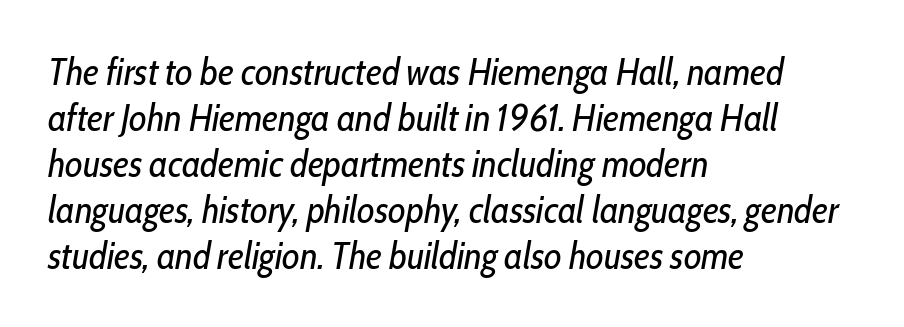
{"italic": "yes", "lean": "right", "slant_degrees": 10, "bold": "no", "weight": "regular", "width": "condensed", "stroke_contrast": "low", "x_height": "medium", "monospaced": "no", "underline": "no", "align": "left", "line_spacing_ratio": 1.21, "letter_spacing": "normal", "letter_spacing_em": 0.0, "glyph_px": 38}
